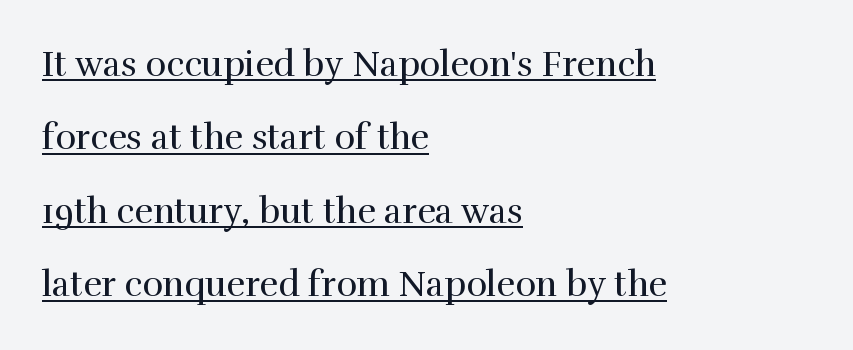
The image shows 35 px regular-weight serif type, upright; set left-aligned, loose line spacing (2.1x), normal letter spacing, underlined; high stroke contrast and a medium x-height.
